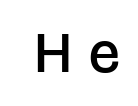
Q: Is the text bold? A: Semi-bold.
Q: Is the text italic (slanted)? A: No, it is upright.
Q: Is the typeface a serif or a sans-serif typeface? A: Sans-serif.
Q: Is the text underlined? A: No.
Q: Is the spacing between letters normal or unusually wide? A: Unusually wide.
Q: Width (condensed, normal, or wide)? A: Normal.
Q: Stroke contrast? A: Low.
Q: x-height? A: Large.
Q: Monospaced? A: No.
